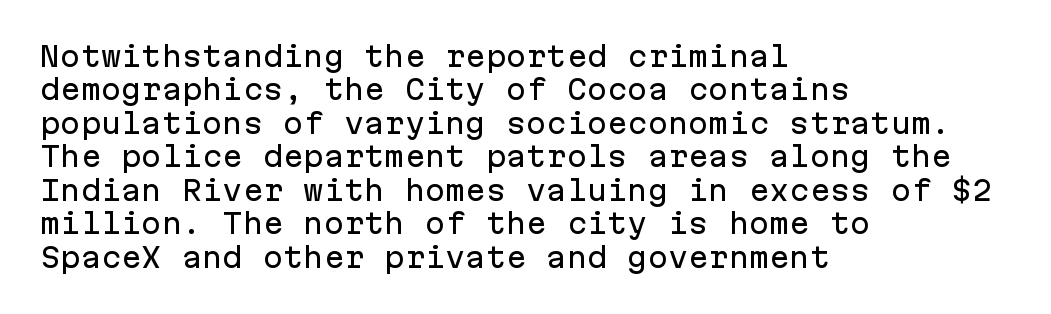
Q: Is the text italic (slanted)? A: No, it is upright.
Q: Is the text underlined? A: No.
Q: How is the paragraph aligned? A: Left-aligned.
Q: Is the spacing between letters normal or unusually wide? A: Normal.
